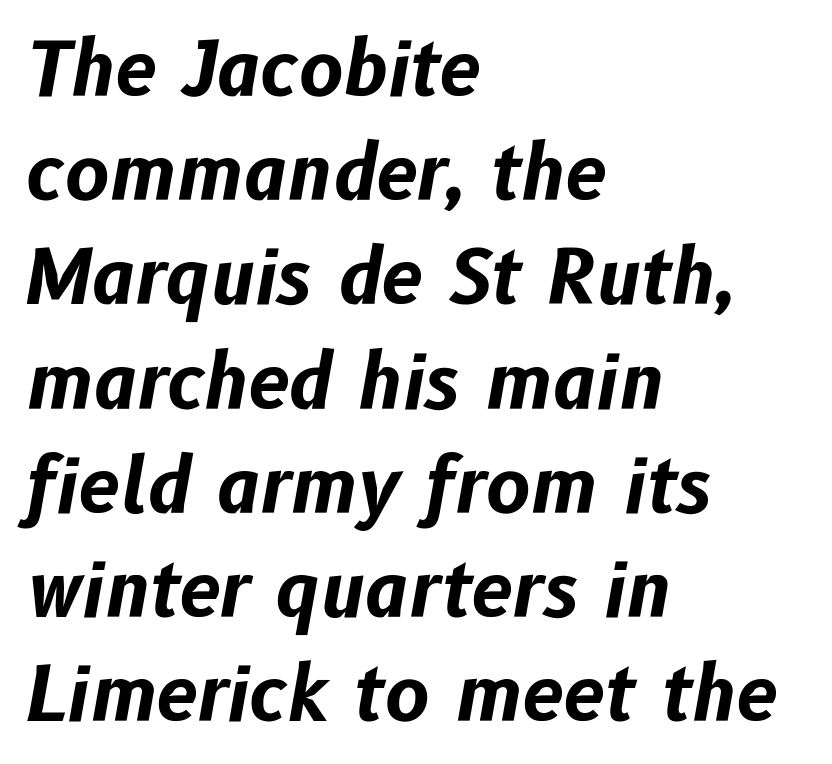
The sample has been set heavy, in full bold. Underlining? Definitely not there. The letterforms sit shoulder to shoulder at normal distance. The passage shown leans; its letterforms are oblique. Leading matches the norm, producing a regular column. The passage shown is typed in a proportional face where columns would drift.
